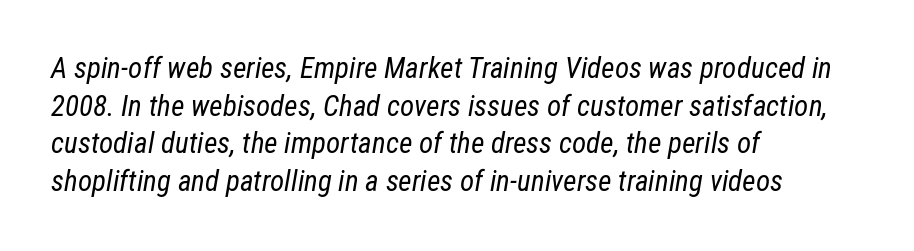
Q: Is the text bold? A: No.
Q: Is the text italic (slanted)? A: Yes, it leans right by about 12 degrees.
Q: Is the text underlined? A: No.
Q: How is the paragraph aligned? A: Left-aligned.
Q: Is the spacing between letters normal or unusually wide? A: Normal.
Q: Is the spacing between lines tight, normal or loose? A: Normal.
Q: Width (condensed, normal, or wide)? A: Condensed.
Q: Stroke contrast? A: Low.
Q: x-height? A: Medium.
Q: Monospaced? A: No.
